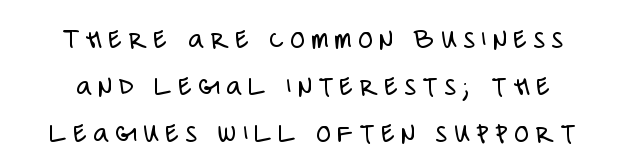
Q: Is the text bold? A: No.
Q: Is the text italic (slanted)? A: No, it is upright.
Q: Is the typeface a serif or a sans-serif typeface? A: Sans-serif.
Q: Is the text underlined? A: No.
Q: How is the paragraph aligned? A: Centered.
Q: Is the spacing between letters normal or unusually wide? A: Unusually wide.
Q: Is the spacing between lines tight, normal or loose? A: Normal.
Q: Width (condensed, normal, or wide)? A: Condensed.
Q: Stroke contrast? A: Low.
Q: x-height? A: Large.
Q: Monospaced? A: No.
